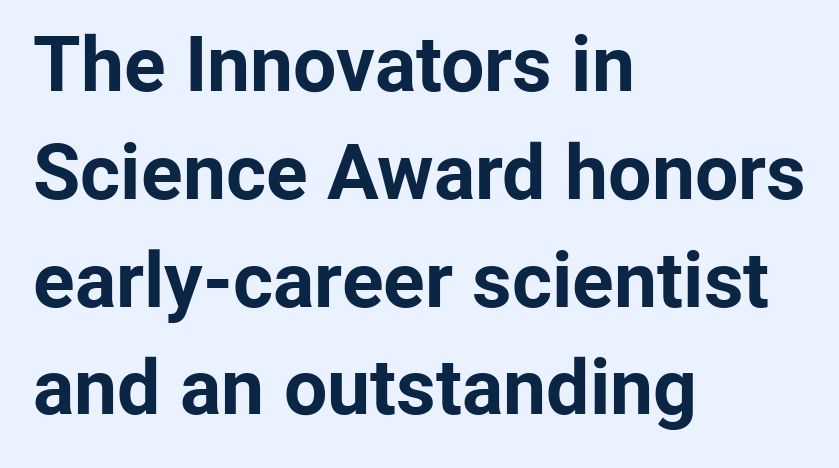
A typesetter would call this proportional, since set widths differ per character. Grotesque or geometric, the face here clearly has no serifs. The characters look thick and weighty, a clear bold. The rag falls on the right side of this text block. Upright lettering throughout.
